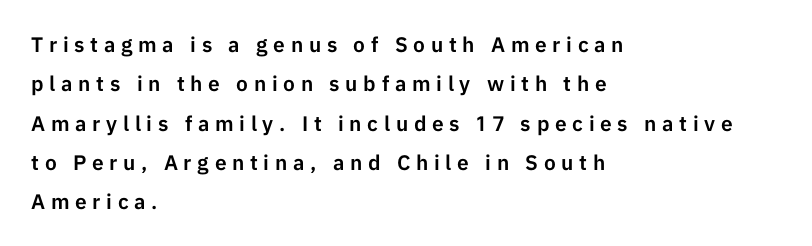
The paragraph has a hard left edge and a soft right edge. Rule under the text: the space is simply empty. The type is letterspaced generously, with wide tracking. Posture: vertical.
